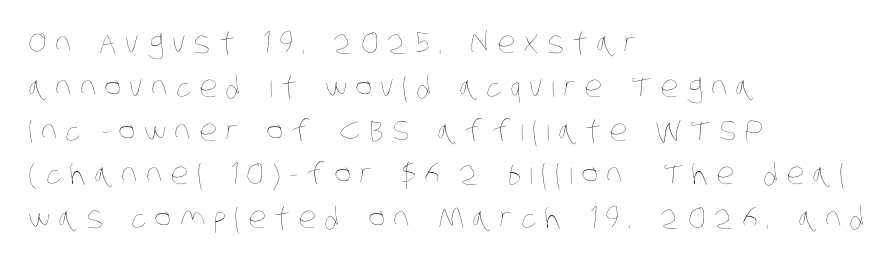
The image shows 29 px thin, condensed type; set left-aligned, normal line spacing (1.51x), unusually wide letter spacing (+0.28 em), not underlined; low stroke contrast and a large x-height.
